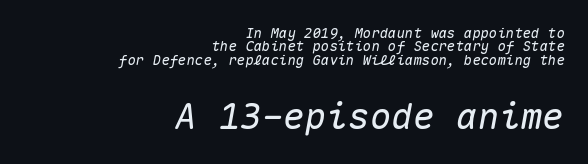
Q: Is the text italic (slanted)? A: Yes, it leans right by about 10 degrees.
Q: Is the text underlined? A: No.
Q: How is the paragraph aligned? A: Right-aligned.
Q: Is the spacing between letters normal or unusually wide? A: Normal.
Q: Is the spacing between lines tight, normal or loose? A: Tight.
Q: Which block of text is set in a larger size, the first (top) or the second (bottom)? A: The second (bottom) one.
Q: Width (condensed, normal, or wide)? A: Normal.
Q: Stroke contrast? A: Medium.
Q: x-height? A: Medium.
Q: Monospaced? A: Yes.
